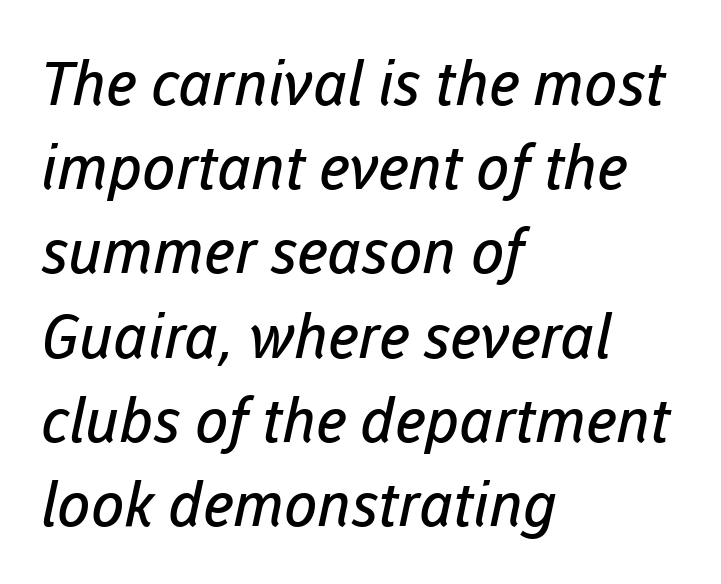
The image shows 61 px regular-weight sans-serif type; set left-aligned, normal line spacing (1.38x), normal letter spacing, not underlined; low stroke contrast and a medium x-height.
